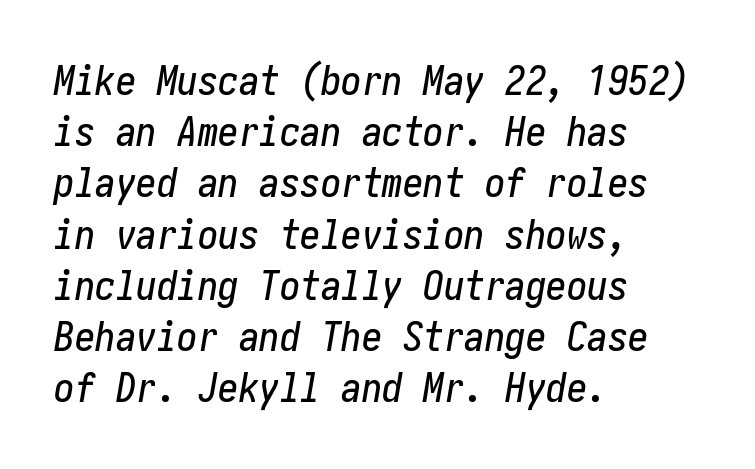
{"italic": "yes", "lean": "right", "slant_degrees": 10, "width": "condensed", "stroke_contrast": "low", "x_height": "medium", "underline": "no", "align": "left", "line_spacing": "normal", "line_spacing_ratio": 1.25, "letter_spacing": "normal", "letter_spacing_em": 0.0, "glyph_px": 41}
